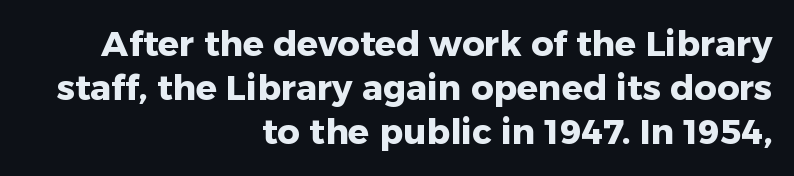
{"serif": "no", "italic": "no", "bold": "yes", "weight": "heavy", "width": "normal", "stroke_contrast": "low", "x_height": "medium", "monospaced": "no", "underline": "no", "align": "right", "line_spacing": "normal", "line_spacing_ratio": 1.26, "letter_spacing": "normal", "letter_spacing_em": 0.0, "glyph_px": 35}
